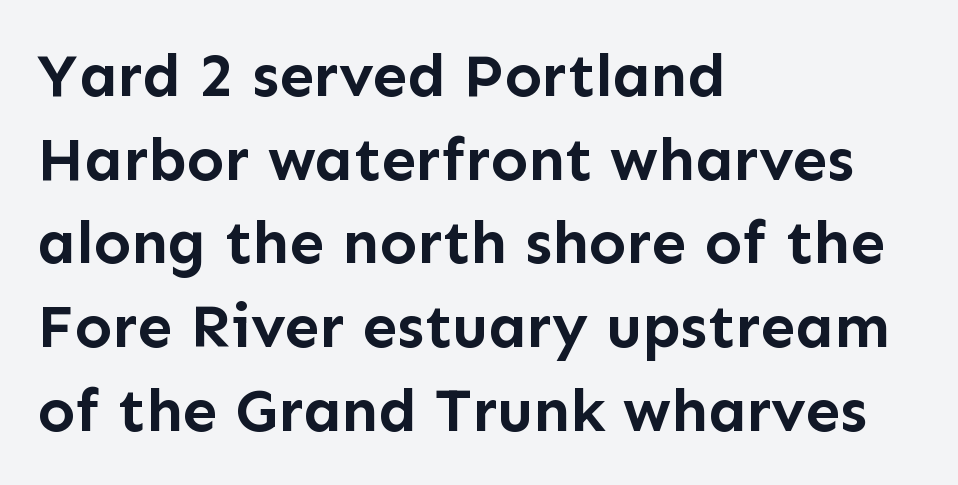
Descenders are the only things crossing below the line. This sample uses plain, unmodified letter spacing. Is there any slant? The stems are plumb. Heft: maximum for text — a bold.
